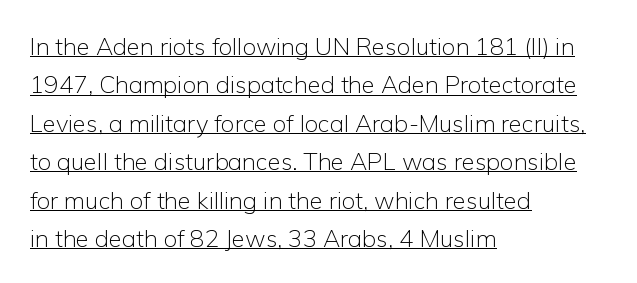
Q: Is the text bold? A: No.
Q: Is the text italic (slanted)? A: No, it is upright.
Q: Is the text underlined? A: Yes.
Q: How is the paragraph aligned? A: Left-aligned.
Q: Is the spacing between letters normal or unusually wide? A: Normal.
Q: Is the spacing between lines tight, normal or loose? A: Normal.
